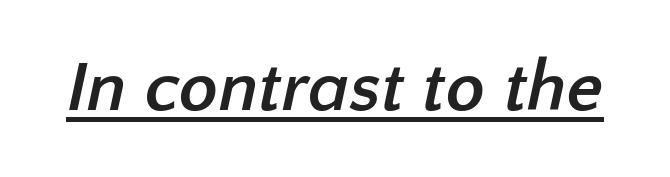
{"serif": "no", "bold": "yes", "weight": "semibold", "width": "normal", "stroke_contrast": "low", "x_height": "medium", "monospaced": "no", "underline": "yes", "letter_spacing": "normal", "letter_spacing_em": 0.0, "glyph_px": 72}
